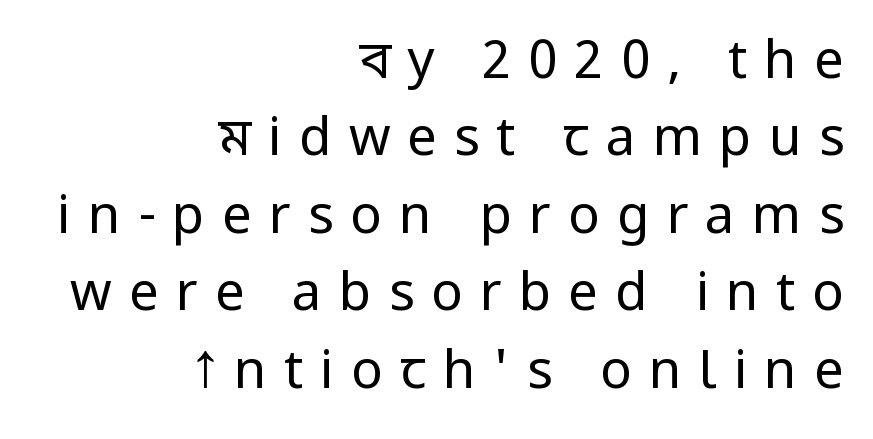
The image shows 53 px regular-weight, condensed sans-serif type, upright; set right-aligned, normal line spacing (1.46x), unusually wide letter spacing (+0.32 em), not underlined; low stroke contrast and a large x-height.
